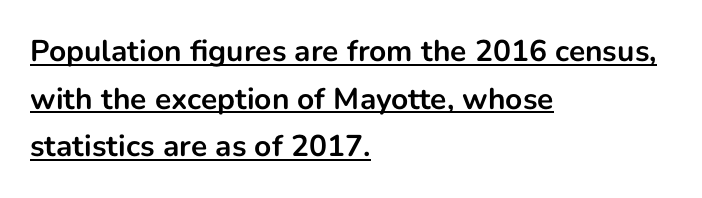
{"serif": "no", "italic": "no", "bold": "yes", "weight": "bold", "width": "normal", "stroke_contrast": "low", "x_height": "medium", "monospaced": "no", "underline": "yes", "align": "left", "line_spacing": "normal", "line_spacing_ratio": 1.59, "letter_spacing": "normal", "letter_spacing_em": 0.0, "glyph_px": 30}
